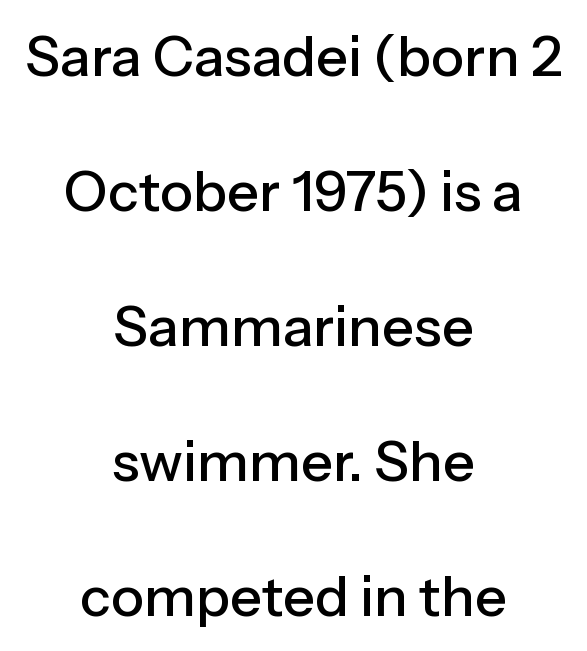
The image shows 56 px sans-serif type, upright; set centered, loose line spacing (2.41x), normal letter spacing, not underlined; low stroke contrast and a medium x-height.
